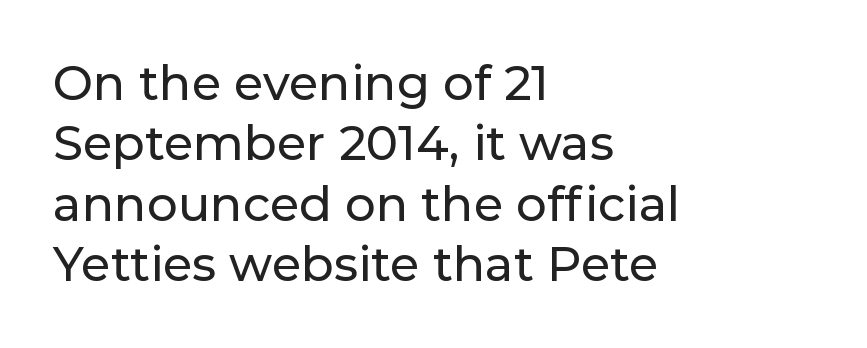
{"serif": "no", "italic": "no", "width": "normal", "stroke_contrast": "low", "x_height": "medium", "monospaced": "no", "underline": "no", "align": "left", "line_spacing": "normal", "line_spacing_ratio": 1.26, "letter_spacing": "normal", "letter_spacing_em": 0.0, "glyph_px": 48}
